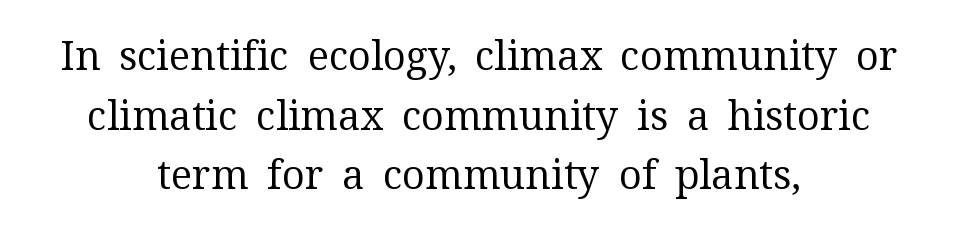
Evenly set lines give the paragraph a standard silhouette. Proportional: the letters do not fall into vertical columns. The font's upright variant was chosen for this text. There is no visible air inserted between adjacent glyphs.
